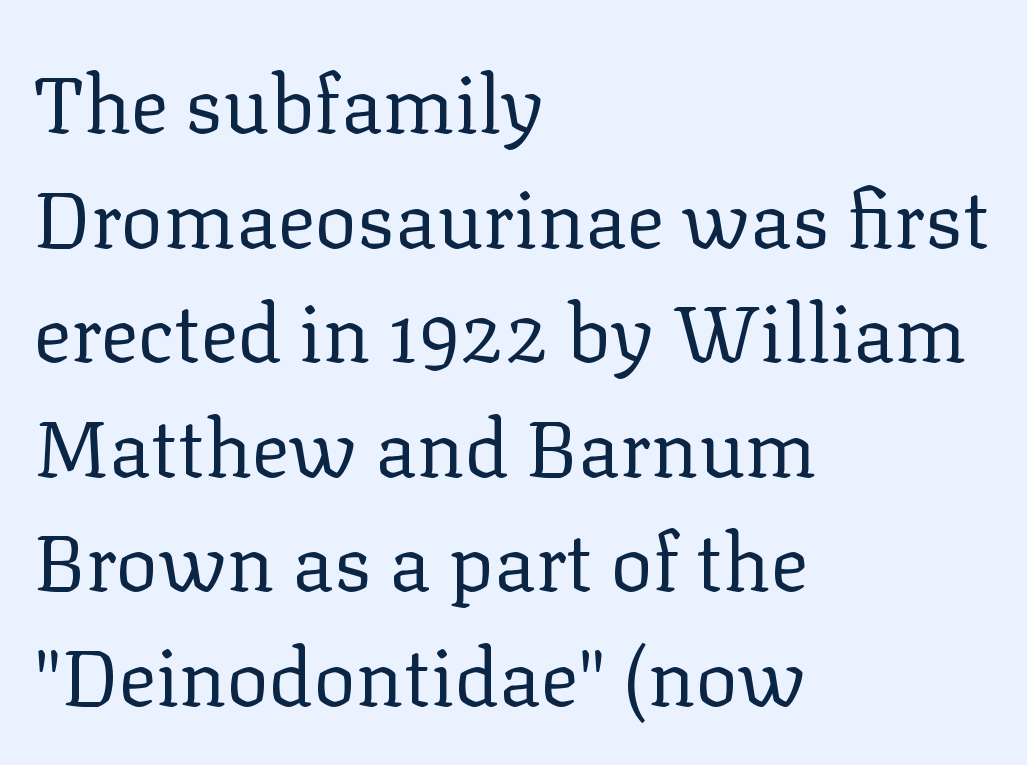
{"serif": "yes", "italic": "no", "bold": "no", "weight": "regular", "width": "normal", "stroke_contrast": "low", "x_height": "medium", "monospaced": "no", "underline": "no", "align": "left", "line_spacing": "normal", "line_spacing_ratio": 1.45, "letter_spacing": "normal", "letter_spacing_em": 0.0, "glyph_px": 79}
